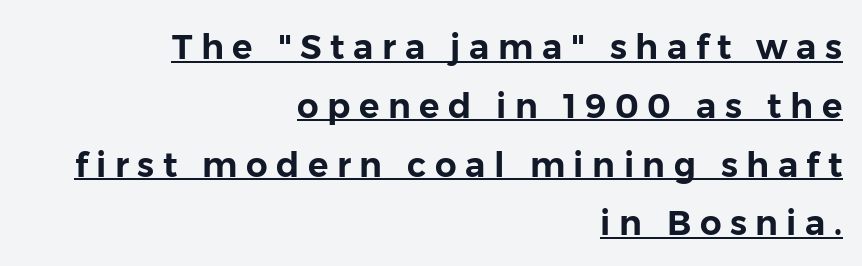
{"serif": "no", "italic": "no", "width": "normal", "stroke_contrast": "low", "x_height": "medium", "monospaced": "no", "underline": "yes", "align": "right", "line_spacing_ratio": 1.73, "letter_spacing": "wide", "letter_spacing_em": 0.25, "glyph_px": 34}
